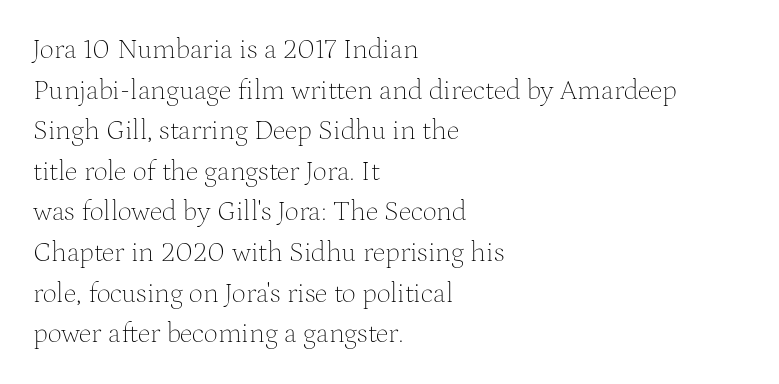
The image shows 28 px thin serif type, upright; set left-aligned, normal line spacing (1.45x), normal letter spacing, not underlined; medium stroke contrast and a medium x-height.
